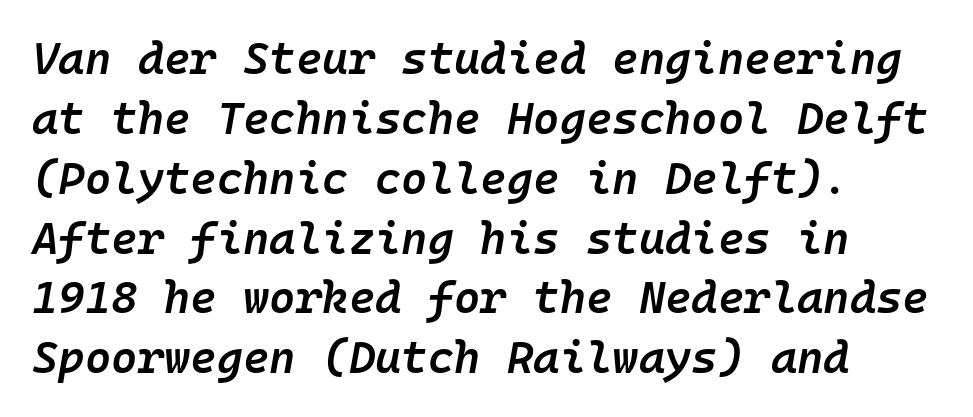
Q: Is the text bold? A: Semi-bold.
Q: Is the text italic (slanted)? A: Yes, it leans right by about 10 degrees.
Q: Is the text underlined? A: No.
Q: How is the paragraph aligned? A: Left-aligned.
Q: Is the spacing between letters normal or unusually wide? A: Normal.
Q: Is the spacing between lines tight, normal or loose? A: Normal.
Q: Width (condensed, normal, or wide)? A: Normal.
Q: Stroke contrast? A: Low.
Q: x-height? A: Medium.
Q: Monospaced? A: Yes.
